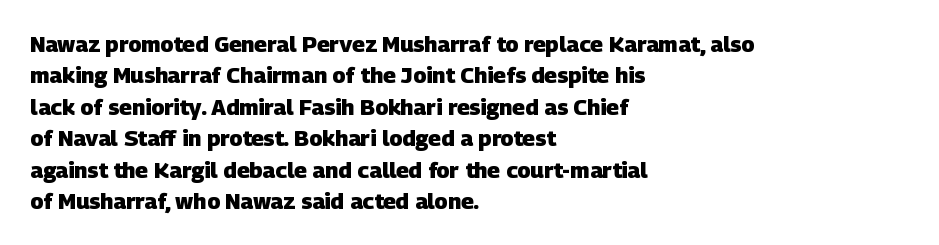
Q: Is the text bold? A: Yes.
Q: Is the text underlined? A: No.
Q: How is the paragraph aligned? A: Left-aligned.
Q: Is the spacing between letters normal or unusually wide? A: Normal.
Q: Is the spacing between lines tight, normal or loose? A: Normal.
